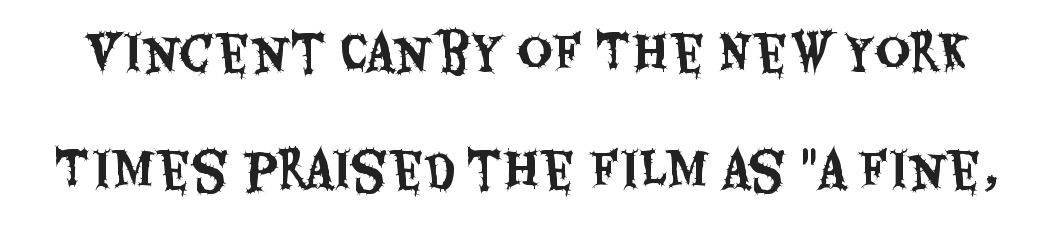
Q: Is the text italic (slanted)? A: No, it is upright.
Q: Is the typeface a serif or a sans-serif typeface? A: Sans-serif.
Q: Is the text underlined? A: No.
Q: Is the spacing between letters normal or unusually wide? A: Normal.
Q: Is the spacing between lines tight, normal or loose? A: Loose.
Q: Width (condensed, normal, or wide)? A: Condensed.
Q: Stroke contrast? A: Medium.
Q: x-height? A: Large.
Q: Monospaced? A: No.
